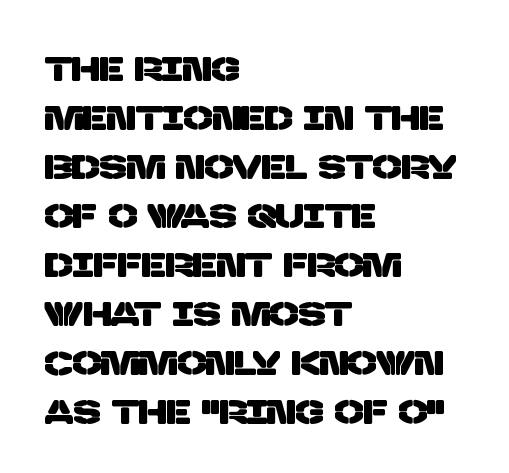
The image shows 34 px sans-serif type; set left-aligned, normal line spacing (1.44x), normal letter spacing, not underlined; low stroke contrast and a large x-height.
